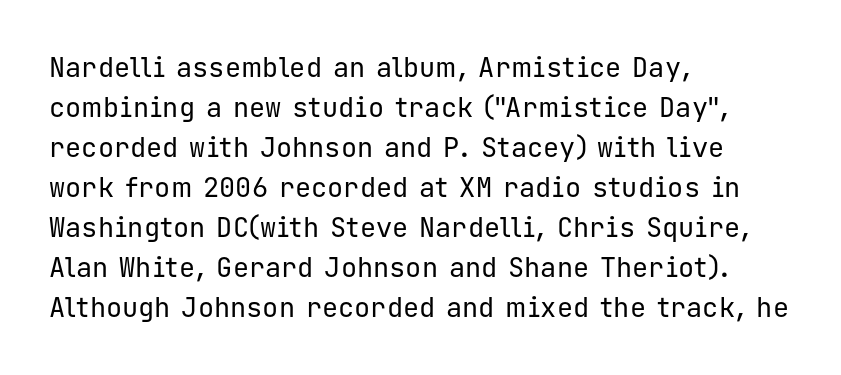
Italic: no, the glyphs are upright roman. Observe the ordinary spacing: letters are neighbours, not strangers. Line spacing here is normal. The zone under the glyphs is completely vacant. These lines stack with their left ends in a neat column.
